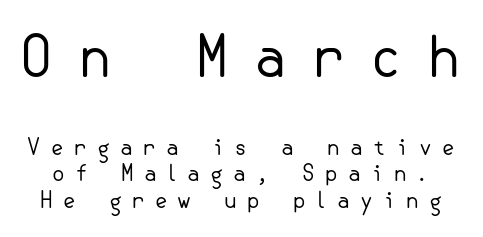
Q: Is the text bold? A: No.
Q: Is the text italic (slanted)? A: No, it is upright.
Q: Is the typeface a serif or a sans-serif typeface? A: Sans-serif.
Q: Is the text underlined? A: No.
Q: Is the spacing between letters normal or unusually wide? A: Unusually wide.
Q: Which block of text is set in a larger size, the first (top) or the second (bottom)? A: The first (top) one.
Q: Width (condensed, normal, or wide)? A: Normal.
Q: Stroke contrast? A: Low.
Q: x-height? A: Small.
